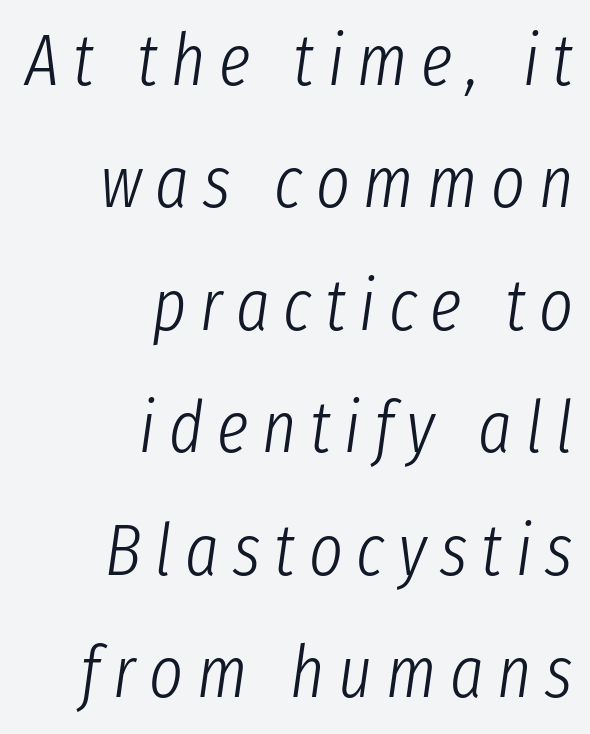
Q: Is the text bold? A: No.
Q: Is the text italic (slanted)? A: Yes, it leans right by about 8 degrees.
Q: Is the text underlined? A: No.
Q: How is the paragraph aligned? A: Right-aligned.
Q: Is the spacing between lines tight, normal or loose? A: Normal.
Q: Width (condensed, normal, or wide)? A: Condensed.
Q: Stroke contrast? A: Low.
Q: x-height? A: Medium.
Q: Monospaced? A: No.
